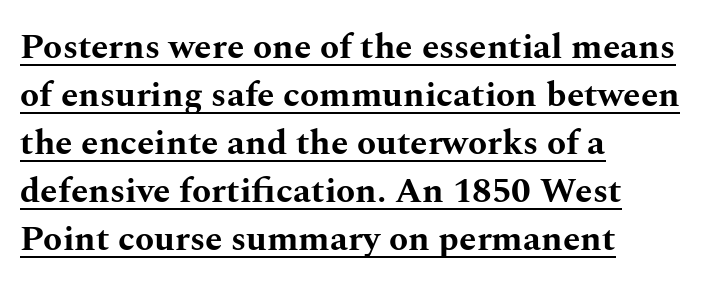
Set as a true bold cut, around the 700 mark. Character widths vary here, with narrow letters taking less room than wide ones. If you drew a line through each stem, it would be perfectly vertical. The lines are quadded left. The designer left line spacing at the default. Glance below the letters and you will spot a drawn line.
